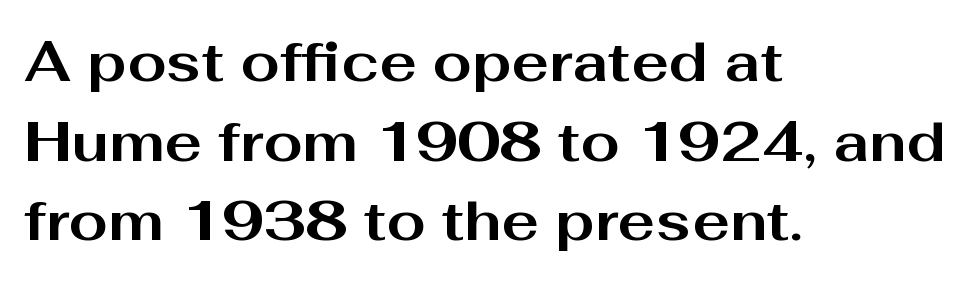
{"serif": "no", "italic": "no", "bold": "yes", "weight": "bold", "width": "wide", "stroke_contrast": "medium", "x_height": "medium", "monospaced": "no", "underline": "no", "align": "left", "line_spacing": "normal", "line_spacing_ratio": 1.42, "letter_spacing": "normal", "letter_spacing_em": 0.0, "glyph_px": 56}
